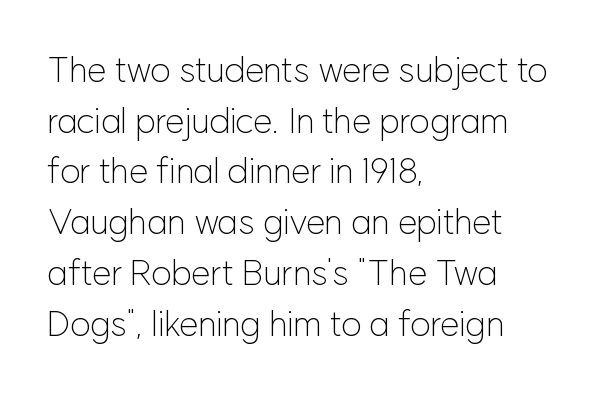
{"serif": "no", "italic": "no", "bold": "no", "weight": "light", "width": "normal", "stroke_contrast": "low", "x_height": "medium", "monospaced": "no", "underline": "no", "align": "left", "line_spacing": "normal", "line_spacing_ratio": 1.45, "letter_spacing": "normal", "letter_spacing_em": 0.0, "glyph_px": 35}
